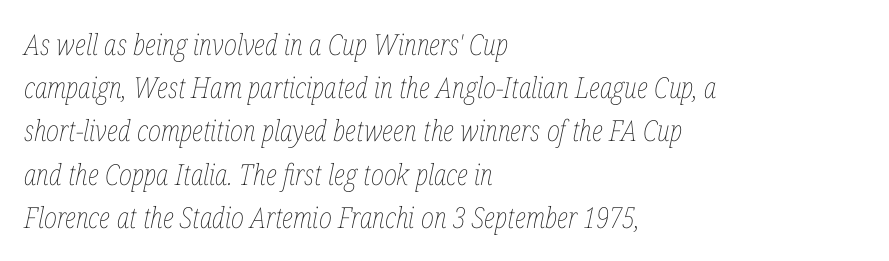
The image shows 29 px thin, condensed type, italic (leaning right); set left-aligned, normal line spacing (1.49x), normal letter spacing, not underlined; low stroke contrast and a medium x-height.
